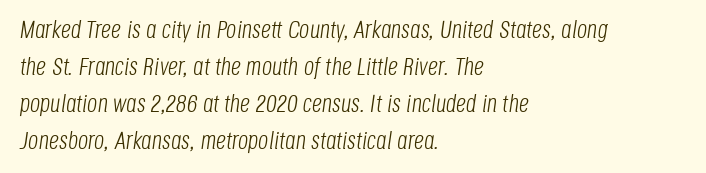
{"italic": "yes", "lean": "right", "slant_degrees": 8, "bold": "no", "underline": "no", "align": "left", "line_spacing": "normal", "line_spacing_ratio": 1.48, "letter_spacing": "normal", "letter_spacing_em": 0.0, "glyph_px": 25}
